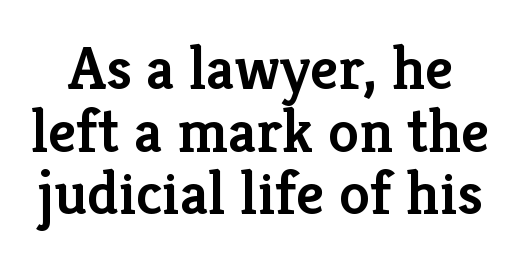
The space directly below the letters is spotless. The horizontal fit of the characters is conventional and even. To sum up the face: it has serifs. This sample trades vertical openness for compactness between lines. The letters are semibold — heavier than regular but short of a full bold. Character widths vary here, with narrow letters taking less room than wide ones.
